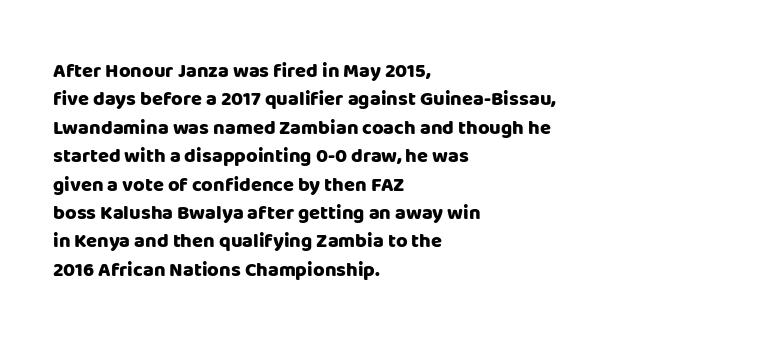
{"italic": "no", "bold": "yes", "underline": "no", "align": "left", "line_spacing": "normal", "line_spacing_ratio": 1.42, "letter_spacing": "normal", "letter_spacing_em": 0.0, "glyph_px": 20}
